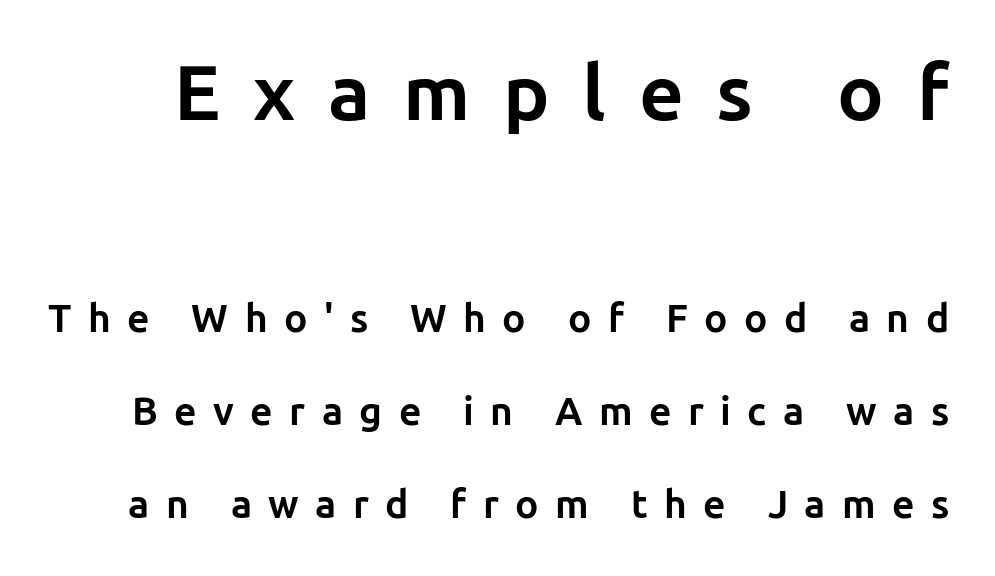
Q: Is the text bold? A: Yes.
Q: Is the text italic (slanted)? A: No, it is upright.
Q: Is the typeface a serif or a sans-serif typeface? A: Sans-serif.
Q: Is the text underlined? A: No.
Q: Is the spacing between letters normal or unusually wide? A: Unusually wide.
Q: Is the spacing between lines tight, normal or loose? A: Loose.
Q: Which block of text is set in a larger size, the first (top) or the second (bottom)? A: The first (top) one.
Q: Width (condensed, normal, or wide)? A: Normal.
Q: Stroke contrast? A: Low.
Q: x-height? A: Medium.
Q: Monospaced? A: No.
